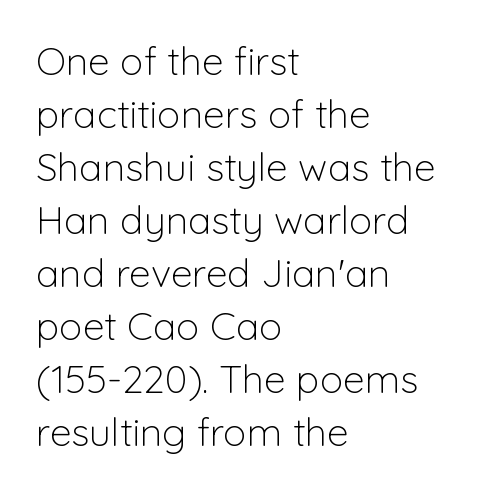
The image shows 39 px light sans-serif type, upright; set left-aligned, normal line spacing (1.36x), normal letter spacing, not underlined; low stroke contrast and a medium x-height.
